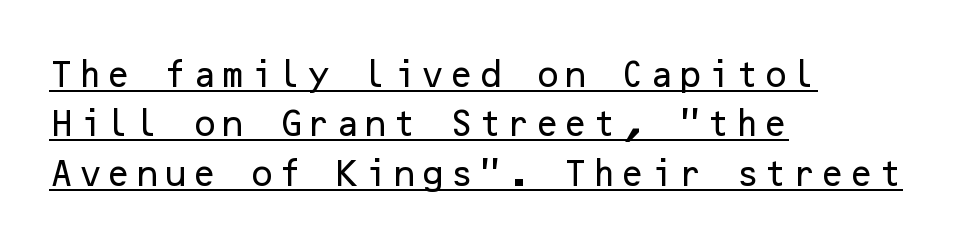
In terms of letterform style, serifs are entirely absent. Each line starts at the same left margin while the right side varies. Does the leading feel generous? No, just average. Every stem runs plumb, perpendicular to the baseline. Compared with undecorated copy, this sample adds a rule below the words.
